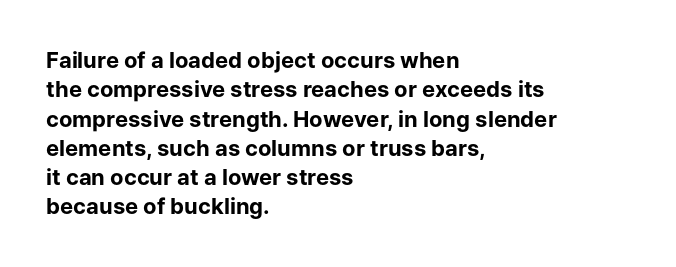
Every character sits straight up, as roman type does. Visually the block forms a straight wall on the left and a jagged coastline on the right. I'd describe the lettering as bold — thick and assertive. Unmarked baselines from the first word to the last.
